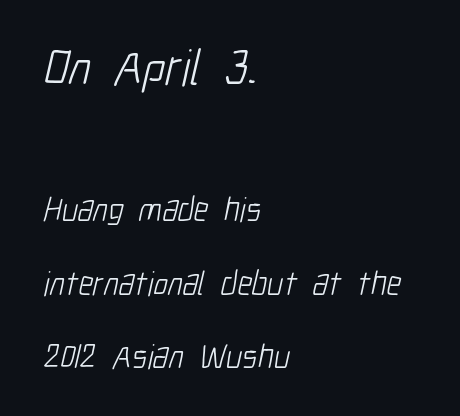
The image shows 51 px light, condensed sans-serif type; set left-aligned, loose line spacing (2.15x), normal letter spacing, not underlined; the first (top) block is 1.5x larger; low stroke contrast and a medium x-height.
